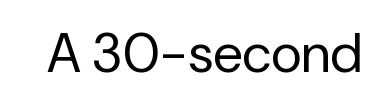
I'd call this a sans setting — the letters go barefoot. You could not count columns in this text — the font is proportionally spaced. No italicization has been applied; the sample stays upright. Is the stroke heavy? The answer is a plain regular-or-lighter.
